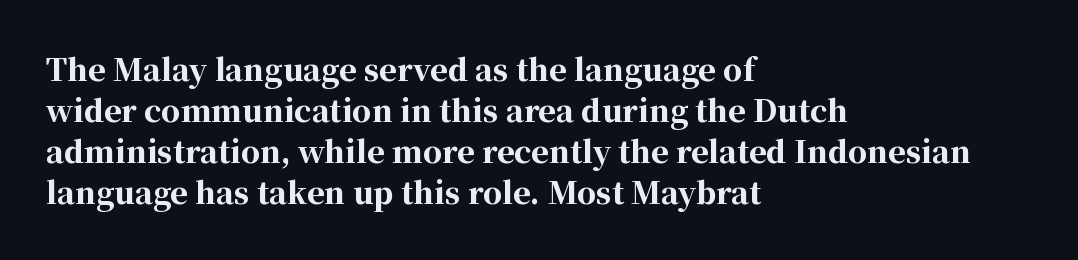
Anything drawn beneath the words? Only blank space. The typesetter chose a ragged-right arrangement here. Honestly, the letter spacing is just normal — you wouldn't notice it. The passage shown is typed in a proportional face where columns would drift. A typesetter would call this leading conventional body-copy spacing.
